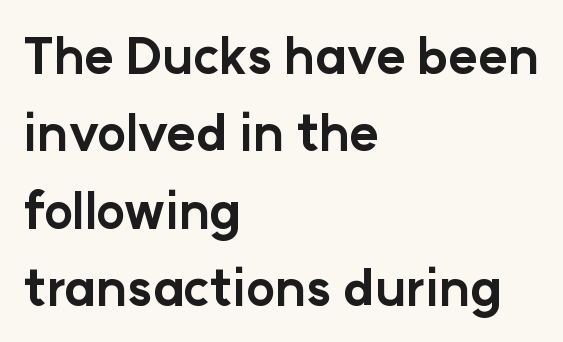
The image shows 50 px bold sans-serif type, upright; set left-aligned, normal line spacing (1.55x), normal letter spacing, not underlined; low stroke contrast and a medium x-height.
